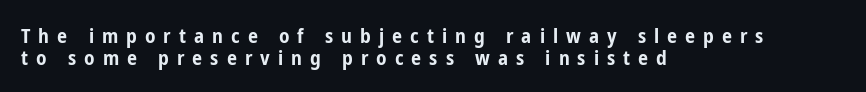
{"italic": "no", "bold": "yes", "underline": "no", "align": "left", "line_spacing": "tight", "line_spacing_ratio": 1.1, "letter_spacing": "wide", "letter_spacing_em": 0.4, "glyph_px": 20}
